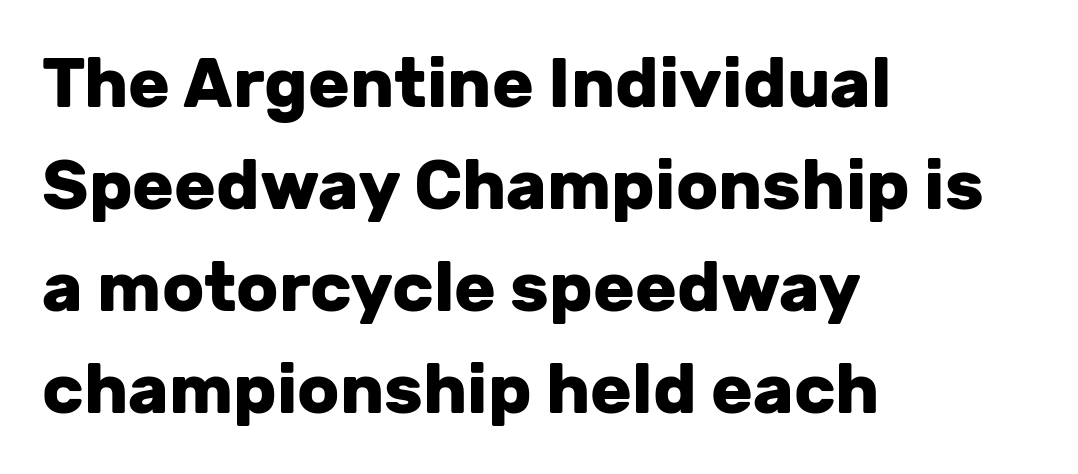
No feet cap the strokes, marking this as sans-serif type. Plain, unruled lines of type. Note the varied advance widths — an 'i' is clearly narrower than an 'm'. Notice how the passage keeps a crisp vertical edge on the left only. If you measured baseline to baseline, you'd find a middling distance.
